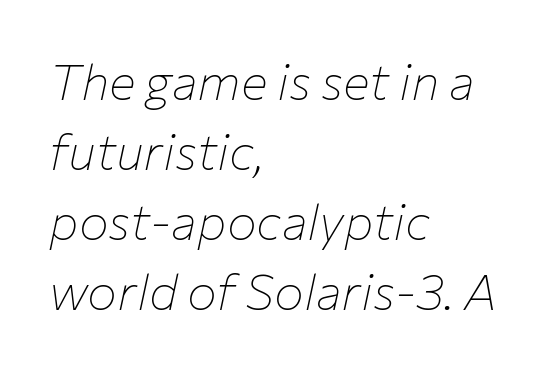
The ragged edge is on the right, which tells us the setting is flush left. The zone under the glyphs is completely vacant. Think of a printed novel: that variable character pitch is what you see here. Is the type heavy? It reads as light-to-regular instead. Summary of vertical rhythm: regular, with standard interline spacing. This is oblique type, the kind used for emphasis or titles.
